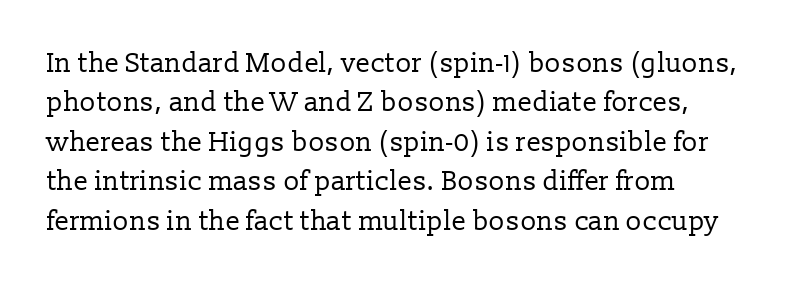
Quick note: not italic, upright. Is the stroke heavy? The answer is a plain regular-or-lighter. The setting favours the left margin, as ordinary paragraphs usually do. Has an underline been added? It has not. Tracking here is standard; glyphs follow each other at the usual distance. Line spacing here is normal.
